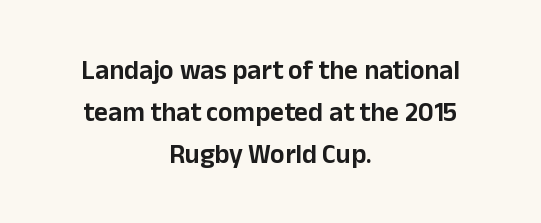
Q: Is the text italic (slanted)? A: No, it is upright.
Q: Is the text underlined? A: No.
Q: How is the paragraph aligned? A: Centered.
Q: Is the spacing between letters normal or unusually wide? A: Normal.
Q: Is the spacing between lines tight, normal or loose? A: Normal.
